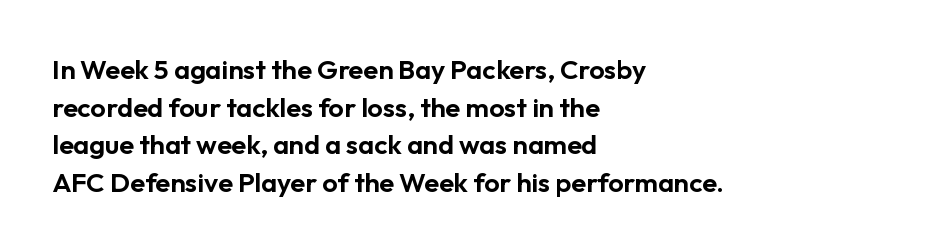
Q: Is the text italic (slanted)? A: No, it is upright.
Q: Is the text underlined? A: No.
Q: How is the paragraph aligned? A: Left-aligned.
Q: Is the spacing between letters normal or unusually wide? A: Normal.
Q: Is the spacing between lines tight, normal or loose? A: Normal.
